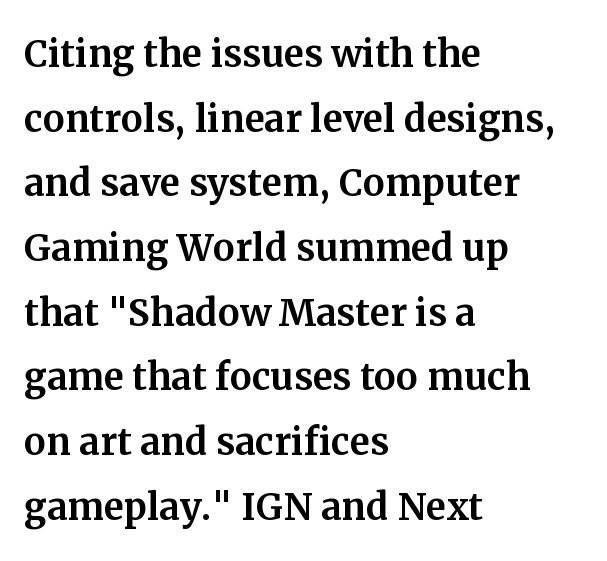
Look at the bottom of the vertical strokes: they flare into serifs here. A typesetter would call this leading conventional body-copy spacing. The lines in this sample share a left origin and differ only in where they stop. The horizontal fit of the characters is conventional and even. Clear beneath every line of the passage.
